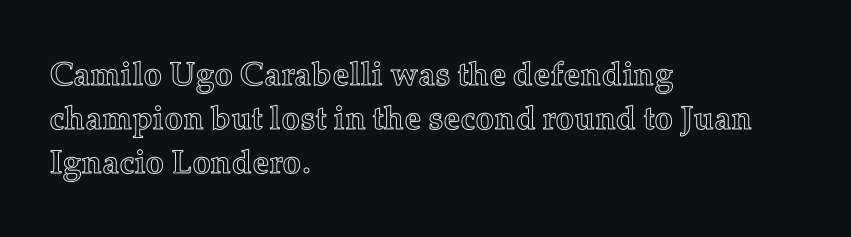
Q: Is the text italic (slanted)? A: No, it is upright.
Q: Is the text underlined? A: No.
Q: How is the paragraph aligned? A: Left-aligned.
Q: Is the spacing between letters normal or unusually wide? A: Normal.
Q: Is the spacing between lines tight, normal or loose? A: Normal.
Q: Width (condensed, normal, or wide)? A: Normal.
Q: x-height? A: Medium.
Q: Monospaced? A: No.
